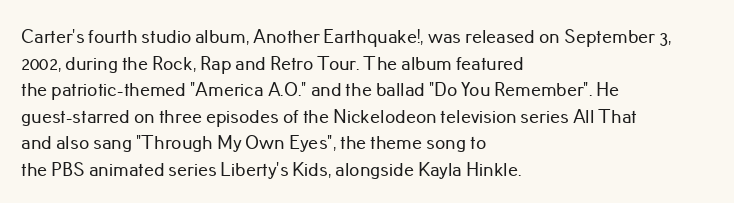
The image shows 20 px text type, upright; set left-aligned, normal line spacing (1.33x), normal letter spacing, not underlined.
